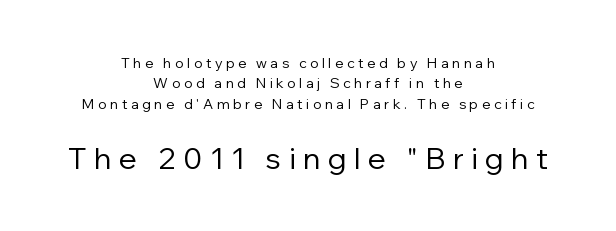
{"serif": "no", "italic": "no", "bold": "no", "weight": "regular", "width": "normal", "stroke_contrast": "low", "x_height": "medium", "monospaced": "no", "underline": "no", "align": "center", "line_spacing": "normal", "line_spacing_ratio": 1.46, "letter_spacing": "wide", "letter_spacing_em": 0.25, "larger_block": "second", "size_ratio": 2.14, "glyph_px": 30}
